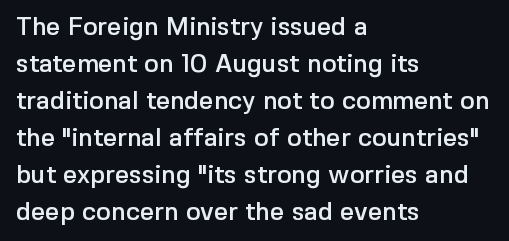
Q: Is the text italic (slanted)? A: No, it is upright.
Q: Is the text underlined? A: No.
Q: How is the paragraph aligned? A: Left-aligned.
Q: Is the spacing between letters normal or unusually wide? A: Normal.
Q: Is the spacing between lines tight, normal or loose? A: Normal.
